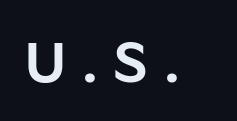
Q: Is the text italic (slanted)? A: No, it is upright.
Q: Is the typeface a serif or a sans-serif typeface? A: Sans-serif.
Q: Is the text underlined? A: No.
Q: Is the spacing between letters normal or unusually wide? A: Unusually wide.
Q: Width (condensed, normal, or wide)? A: Normal.
Q: Stroke contrast? A: Low.
Q: x-height? A: Medium.
Q: Monospaced? A: No.
